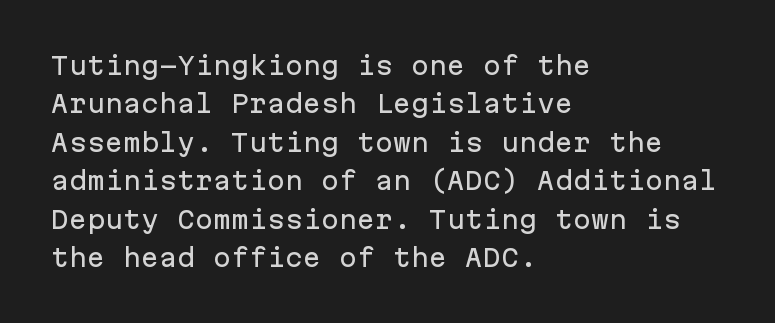
The image shows 24 px text type, upright; set left-aligned, normal line spacing (1.6x), normal letter spacing, not underlined.
